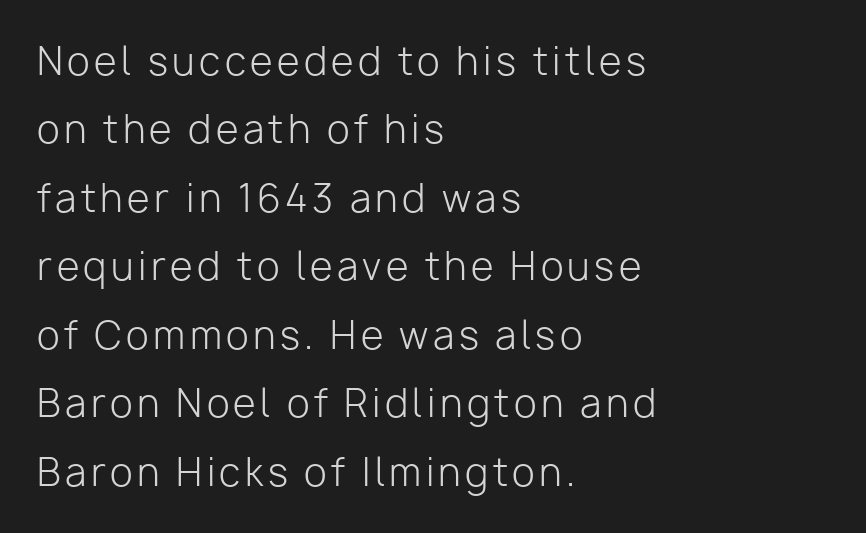
The image shows 37 px light sans-serif type, upright; set left-aligned, line spacing 1.85x, not underlined; low stroke contrast and a medium x-height.
